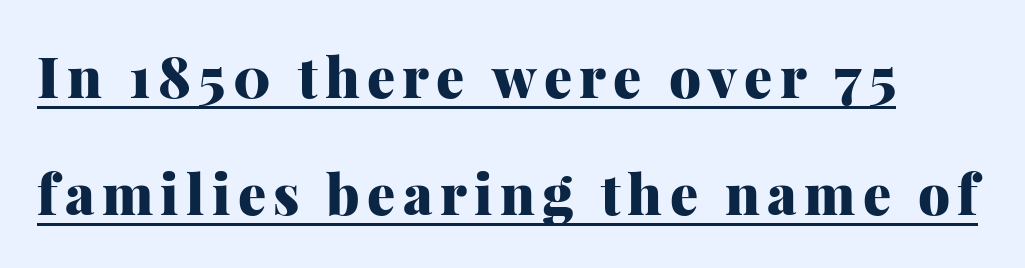
Q: Is the text bold? A: Yes.
Q: Is the text italic (slanted)? A: No, it is upright.
Q: Is the typeface a serif or a sans-serif typeface? A: Serif.
Q: Is the text underlined? A: Yes.
Q: Is the spacing between lines tight, normal or loose? A: Loose.
Q: Width (condensed, normal, or wide)? A: Normal.
Q: Stroke contrast? A: Medium.
Q: x-height? A: Medium.
Q: Monospaced? A: No.
